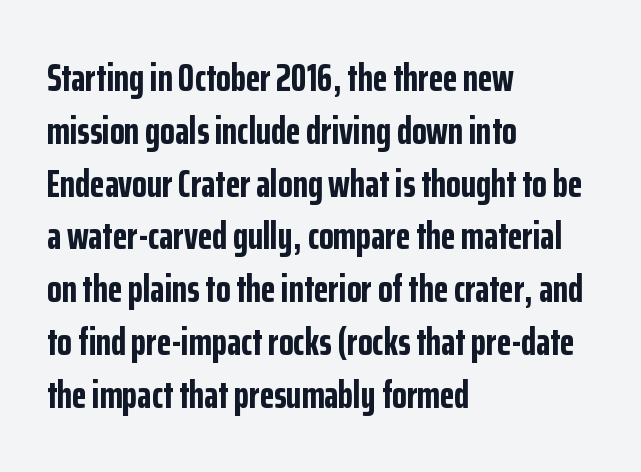
Q: Is the text bold? A: Yes.
Q: Is the text italic (slanted)? A: No, it is upright.
Q: Is the typeface a serif or a sans-serif typeface? A: Sans-serif.
Q: Is the text underlined? A: No.
Q: How is the paragraph aligned? A: Left-aligned.
Q: Is the spacing between letters normal or unusually wide? A: Normal.
Q: Is the spacing between lines tight, normal or loose? A: Normal.
Q: Width (condensed, normal, or wide)? A: Condensed.
Q: Stroke contrast? A: Low.
Q: x-height? A: Medium.
Q: Monospaced? A: No.
